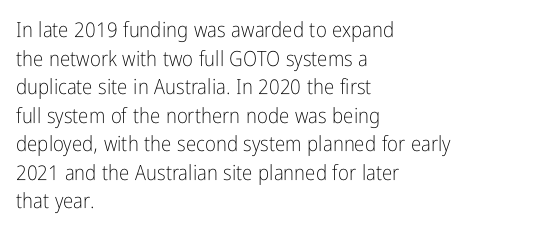
{"italic": "no", "bold": "no", "underline": "no", "align": "left", "line_spacing": "normal", "line_spacing_ratio": 1.36, "letter_spacing": "normal", "letter_spacing_em": 0.0, "glyph_px": 21}
